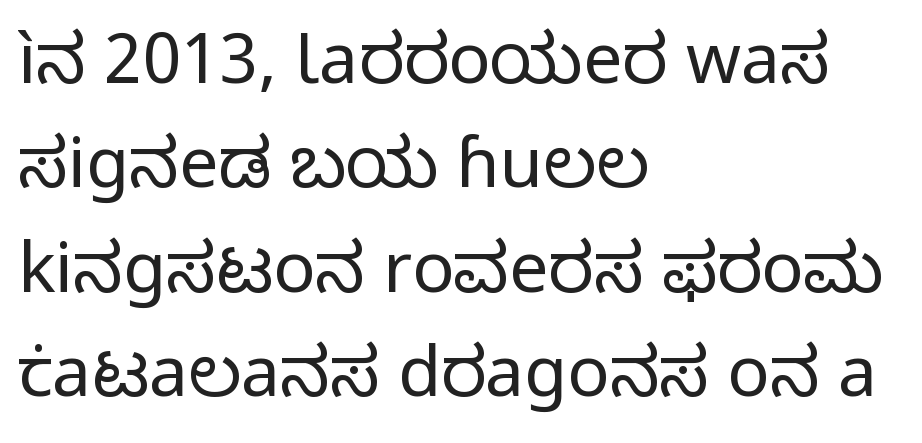
{"serif": "no", "italic": "no", "bold": "no", "weight": "regular", "width": "normal", "stroke_contrast": "low", "x_height": "medium", "monospaced": "no", "underline": "no", "align": "left", "line_spacing": "normal", "line_spacing_ratio": 1.49, "letter_spacing": "normal", "letter_spacing_em": 0.0, "glyph_px": 70}
